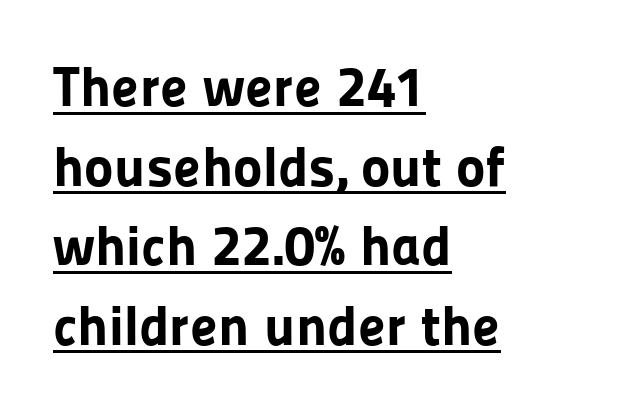
{"serif": "no", "italic": "no", "bold": "yes", "weight": "bold", "width": "normal", "stroke_contrast": "low", "x_height": "medium", "monospaced": "no", "underline": "yes", "align": "left", "line_spacing": "normal", "line_spacing_ratio": 1.42, "letter_spacing": "normal", "letter_spacing_em": 0.0, "glyph_px": 56}
